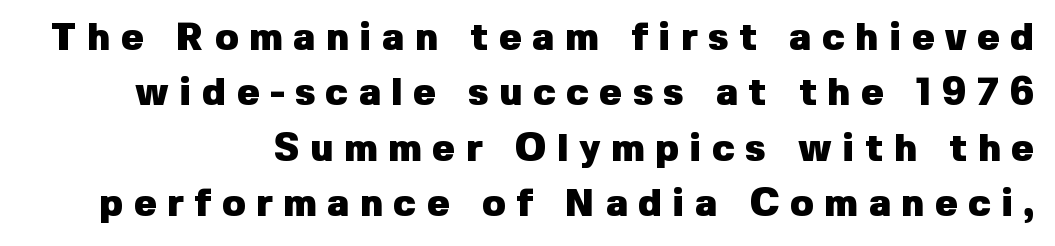
Between one letter and the next there's a generous, obvious gap. Nothing sits at the stroke ends, so this counts as sans-serif. The passage shown stacks its lines at a standard gap. Clear beneath every line of the passage.
